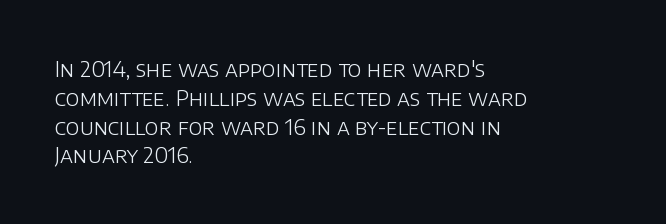
The image shows 21 px text type, upright; set left-aligned, normal line spacing (1.37x), normal letter spacing, not underlined.
